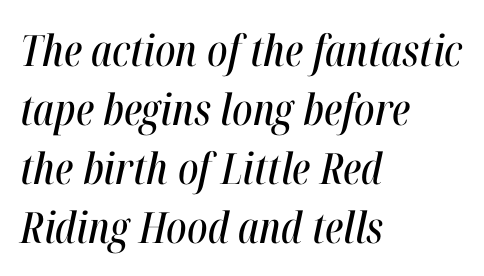
Q: Is the text italic (slanted)? A: Yes, it leans right by about 12 degrees.
Q: Is the text underlined? A: No.
Q: How is the paragraph aligned? A: Left-aligned.
Q: Is the spacing between letters normal or unusually wide? A: Normal.
Q: Is the spacing between lines tight, normal or loose? A: Normal.
Q: Width (condensed, normal, or wide)? A: Condensed.
Q: Stroke contrast? A: High.
Q: x-height? A: Medium.
Q: Monospaced? A: No.
